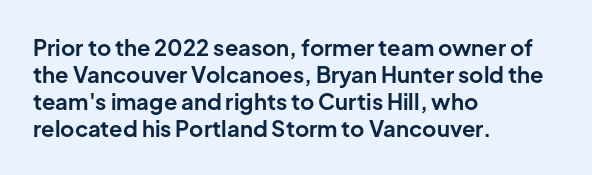
The image shows 22 px bold type, upright; set left-aligned, line spacing 1.22x, normal letter spacing, not underlined.
